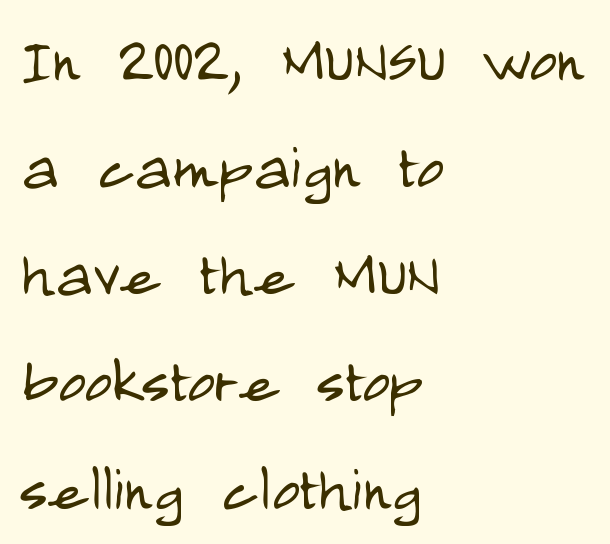
The image shows 76 px light, condensed sans-serif type, upright; set left-aligned, normal line spacing (1.41x), normal letter spacing, not underlined; low stroke contrast and a large x-height.
